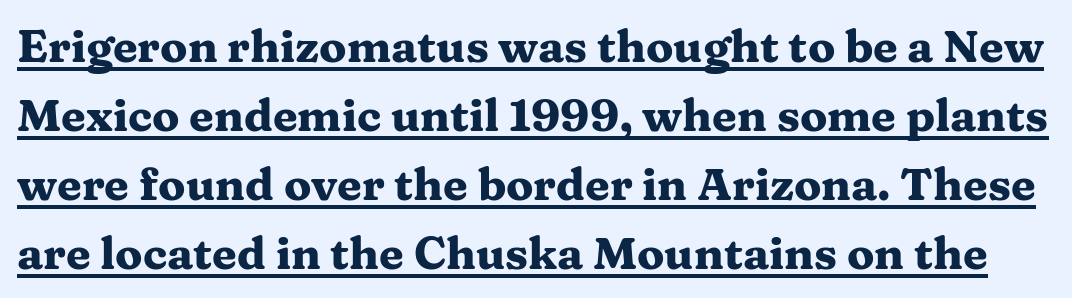
Q: Is the text bold? A: Yes.
Q: Is the text italic (slanted)? A: No, it is upright.
Q: Is the typeface a serif or a sans-serif typeface? A: Serif.
Q: Is the text underlined? A: Yes.
Q: Is the spacing between letters normal or unusually wide? A: Normal.
Q: Is the spacing between lines tight, normal or loose? A: Normal.
Q: Width (condensed, normal, or wide)? A: Wide.
Q: Stroke contrast? A: Medium.
Q: x-height? A: Medium.
Q: Monospaced? A: No.
